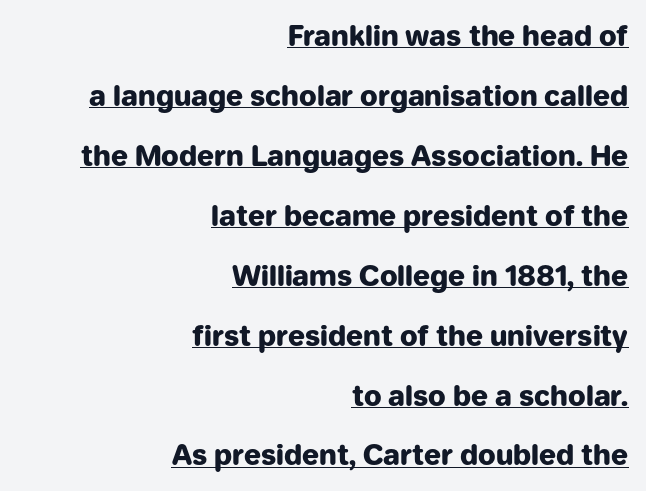
These lines stack with their right ends in a neat column. The passage shown is emphatically bold. Regarding leading, the lines here are spaced well apart. You could not count columns in this text — the font is proportionally spaced. This sample uses a sans-serif face. You can see a thin bar hugging the bottom of the glyphs.
